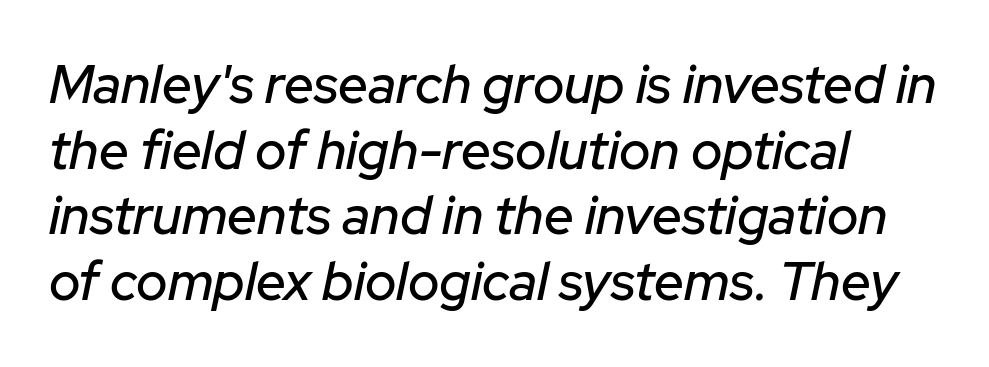
Tracking value appears to be zero — textbook default spacing. The space directly below the letters is spotless. The passage shown is typed in a proportional face where columns would drift. The rendering applies a slant to the glyphs. A classic flush-left, rag-right setting is used for this passage.
